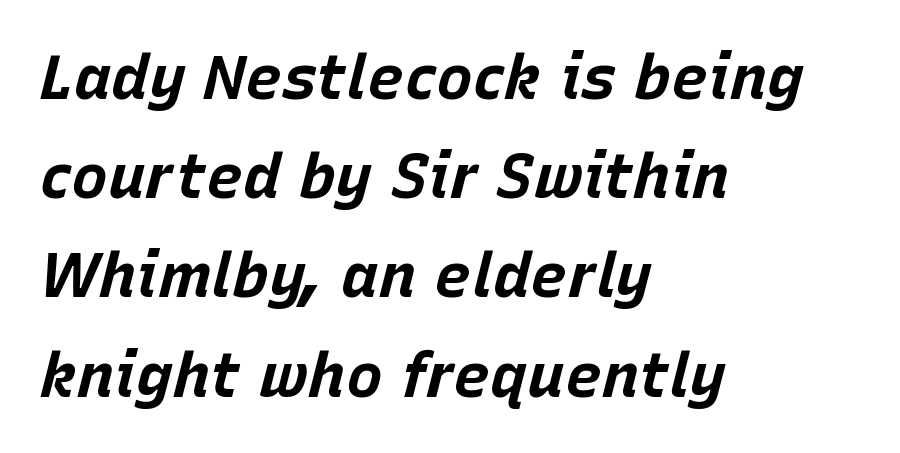
{"italic": "yes", "lean": "right", "slant_degrees": 15, "bold": "yes", "weight": "bold", "width": "normal", "stroke_contrast": "low", "x_height": "large", "monospaced": "no", "underline": "no", "align": "left", "line_spacing": "normal", "line_spacing_ratio": 1.6, "letter_spacing": "normal", "letter_spacing_em": 0.0, "glyph_px": 62}
